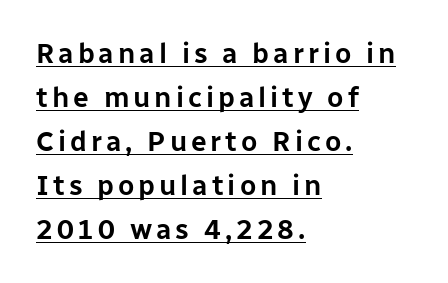
The image shows 28 px sans-serif type, upright; set left-aligned, normal line spacing (1.57x), underlined; low stroke contrast and a medium x-height.
